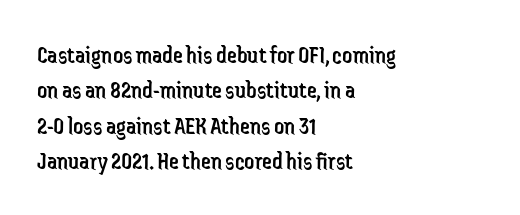
Q: Is the text bold? A: No.
Q: Is the text italic (slanted)? A: No, it is upright.
Q: Is the text underlined? A: No.
Q: How is the paragraph aligned? A: Left-aligned.
Q: Is the spacing between letters normal or unusually wide? A: Normal.
Q: Is the spacing between lines tight, normal or loose? A: Normal.
